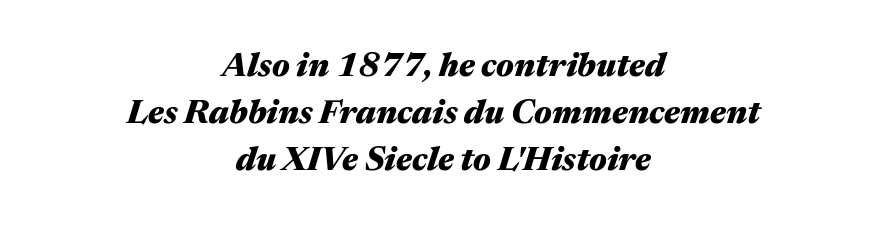
{"italic": "yes", "lean": "right", "slant_degrees": 17, "bold": "yes", "weight": "heavy", "width": "wide", "stroke_contrast": "medium", "x_height": "medium", "monospaced": "no", "underline": "no", "align": "center", "line_spacing": "normal", "line_spacing_ratio": 1.42, "letter_spacing": "normal", "letter_spacing_em": 0.0, "glyph_px": 33}
